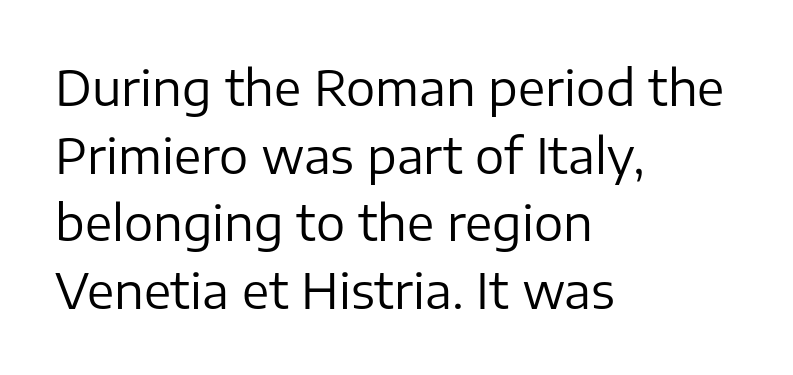
{"serif": "no", "italic": "no", "bold": "no", "weight": "regular", "width": "normal", "stroke_contrast": "low", "x_height": "medium", "monospaced": "no", "underline": "no", "align": "left", "line_spacing": "normal", "line_spacing_ratio": 1.38, "letter_spacing": "normal", "letter_spacing_em": 0.0, "glyph_px": 49}
